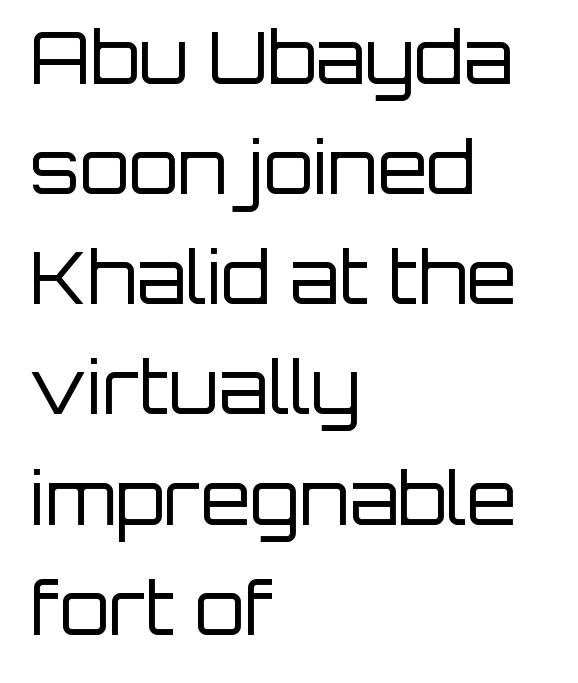
A typesetter would call this proportional, since set widths differ per character. You could call the tracking neutral — neither tight nor loose. No heavy texture on the line: the type isn't bold. The text block is weighted toward the left margin, trailing off unevenly rightward. The specimen omits any rule beneath the text block's lines. Italic: no, the glyphs are upright roman.
